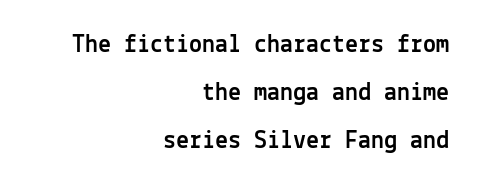
{"italic": "no", "underline": "no", "align": "right", "line_spacing_ratio": 1.85, "letter_spacing": "normal", "letter_spacing_em": 0.0, "glyph_px": 26}
